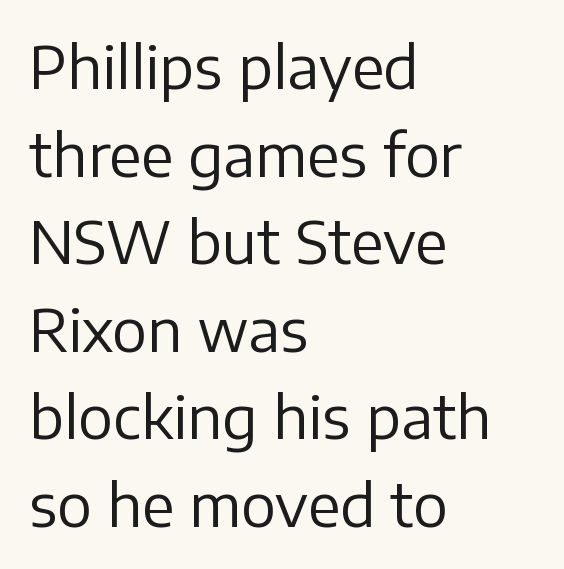
{"serif": "no", "italic": "no", "bold": "no", "weight": "regular", "width": "normal", "stroke_contrast": "low", "x_height": "medium", "monospaced": "no", "underline": "no", "align": "left", "line_spacing": "normal", "line_spacing_ratio": 1.51, "letter_spacing": "normal", "letter_spacing_em": 0.0, "glyph_px": 58}
